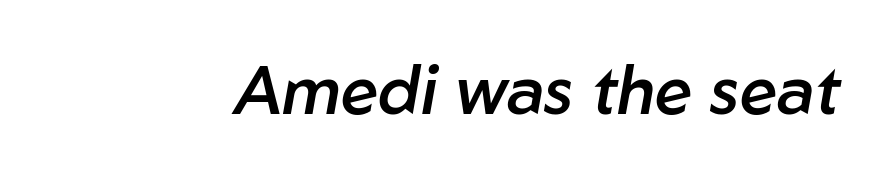
{"italic": "yes", "lean": "right", "slant_degrees": 10, "bold": "semi", "weight": "semibold", "width": "normal", "stroke_contrast": "low", "x_height": "medium", "monospaced": "no", "underline": "no", "letter_spacing": "normal", "letter_spacing_em": 0.0, "glyph_px": 67}
